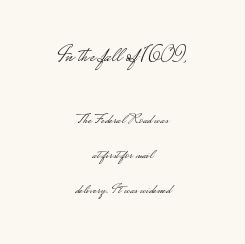
The image shows 22 px text type; set centered, loose line spacing (2.31x), normal letter spacing, not underlined; the first (top) block is 1.47x larger.
